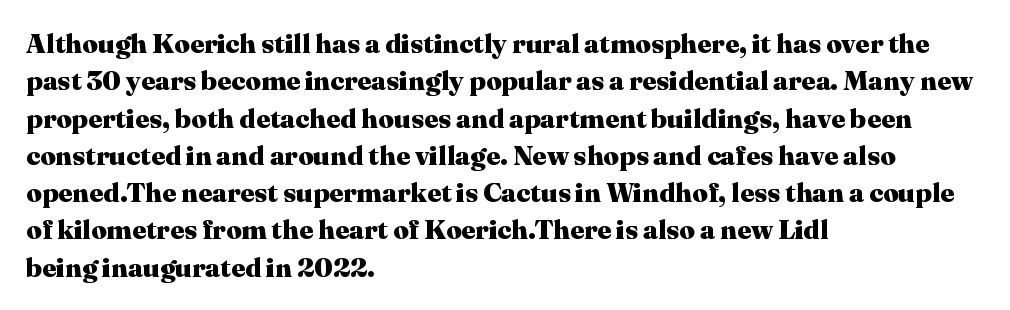
{"italic": "no", "bold": "yes", "underline": "no", "align": "left", "line_spacing": "normal", "line_spacing_ratio": 1.38, "letter_spacing": "normal", "letter_spacing_em": 0.0, "glyph_px": 27}
